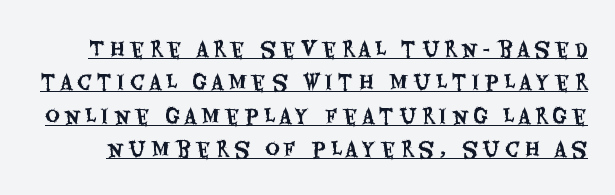
The image shows 20 px text type, upright; set normal line spacing (1.67x), unusually wide letter spacing (+0.25 em), underlined.
